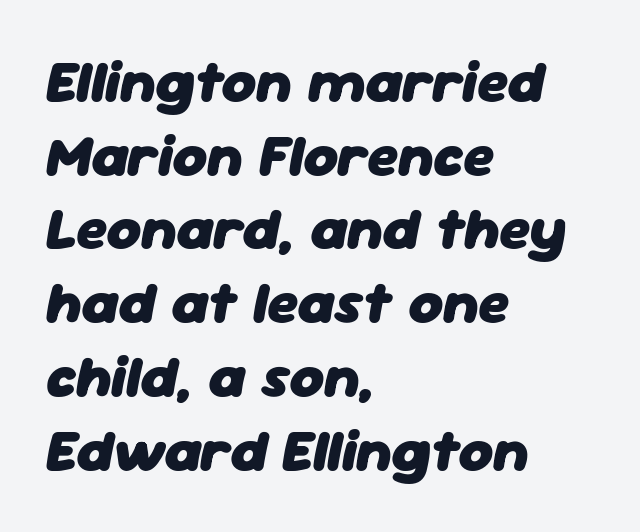
Each word holds together tightly as a unit, with standard inter-letter gaps. Spacing verdict: proportional, widths tailored to each character. The axis of the letterforms is tilted away from vertical. Which margin do the lines hug? The left one — the right edge is uneven. Underline: absent. Rows of type keep a routine distance in the vertical direction.
